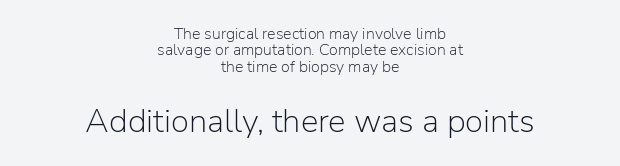
Q: Is the text bold? A: No.
Q: Is the text italic (slanted)? A: No, it is upright.
Q: Is the typeface a serif or a sans-serif typeface? A: Sans-serif.
Q: Is the text underlined? A: No.
Q: How is the paragraph aligned? A: Centered.
Q: Is the spacing between letters normal or unusually wide? A: Normal.
Q: Is the spacing between lines tight, normal or loose? A: Tight.
Q: Which block of text is set in a larger size, the first (top) or the second (bottom)? A: The second (bottom) one.
Q: Width (condensed, normal, or wide)? A: Normal.
Q: Stroke contrast? A: Low.
Q: x-height? A: Medium.
Q: Monospaced? A: No.
